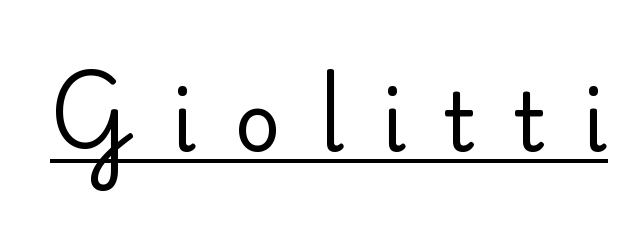
Note the varied advance widths — an 'i' is clearly narrower than an 'm'. The face used here appears with an underline applied. Think standard paragraph weight, or any step lighter than that. This sample uses expanded letter spacing, leaving extra air between glyphs. This sample uses a serif face. The specimen reads as upright at a glance.
